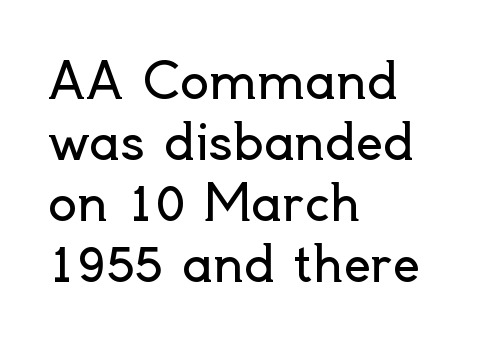
The image shows 48 px regular-weight sans-serif type, upright; set left-aligned, normal line spacing (1.27x), normal letter spacing, not underlined; a small x-height.
